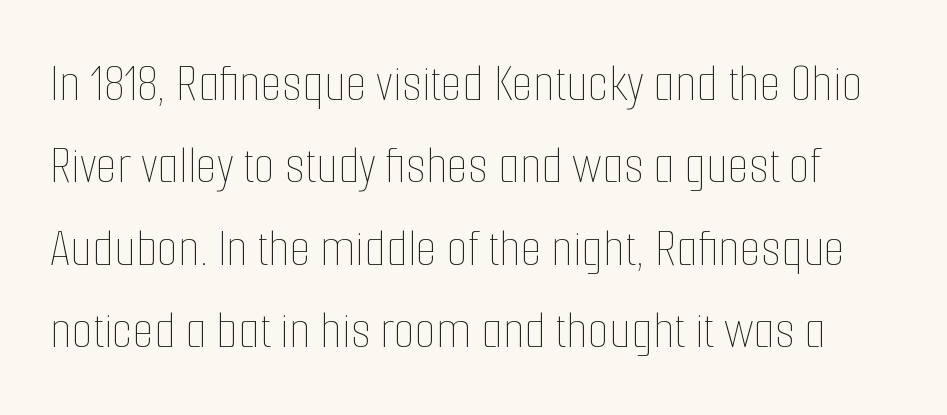
{"italic": "no", "bold": "no", "weight": "thin", "width": "condensed", "stroke_contrast": "low", "x_height": "medium", "monospaced": "no", "underline": "no", "line_spacing": "normal", "line_spacing_ratio": 1.5, "letter_spacing": "normal", "letter_spacing_em": 0.0, "glyph_px": 55}
